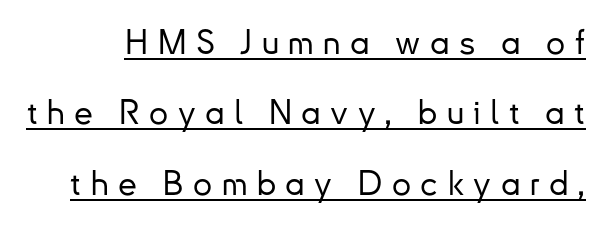
These lines stand farther apart than default settings would place them. The designer went with a sans here, leaving each stem footless. Decoration check: the copy is underlined. The lettering holds an erect, upright posture throughout.
